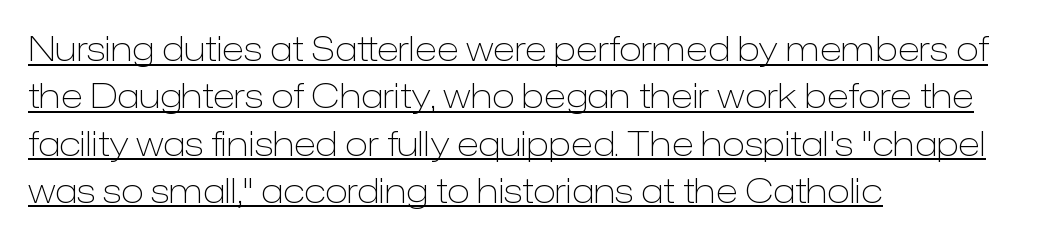
{"serif": "no", "italic": "no", "bold": "no", "weight": "light", "width": "normal", "stroke_contrast": "low", "x_height": "medium", "monospaced": "no", "underline": "yes", "align": "left", "line_spacing": "normal", "line_spacing_ratio": 1.39, "letter_spacing": "normal", "letter_spacing_em": 0.0, "glyph_px": 34}
